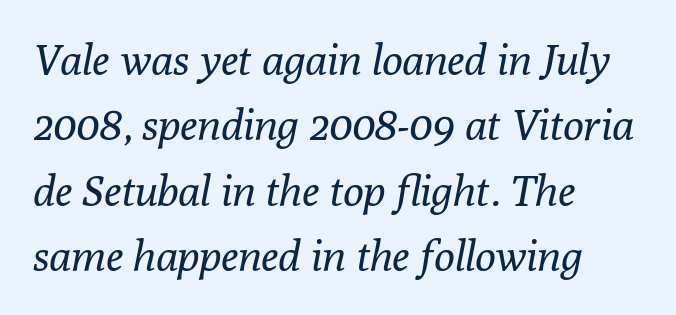
Q: Is the text bold? A: No.
Q: Is the text italic (slanted)? A: Yes, it leans right by about 10 degrees.
Q: Is the typeface a serif or a sans-serif typeface? A: Serif.
Q: Is the text underlined? A: No.
Q: How is the paragraph aligned? A: Left-aligned.
Q: Is the spacing between letters normal or unusually wide? A: Normal.
Q: Is the spacing between lines tight, normal or loose? A: Normal.
Q: Width (condensed, normal, or wide)? A: Normal.
Q: Stroke contrast? A: Low.
Q: x-height? A: Medium.
Q: Monospaced? A: No.
